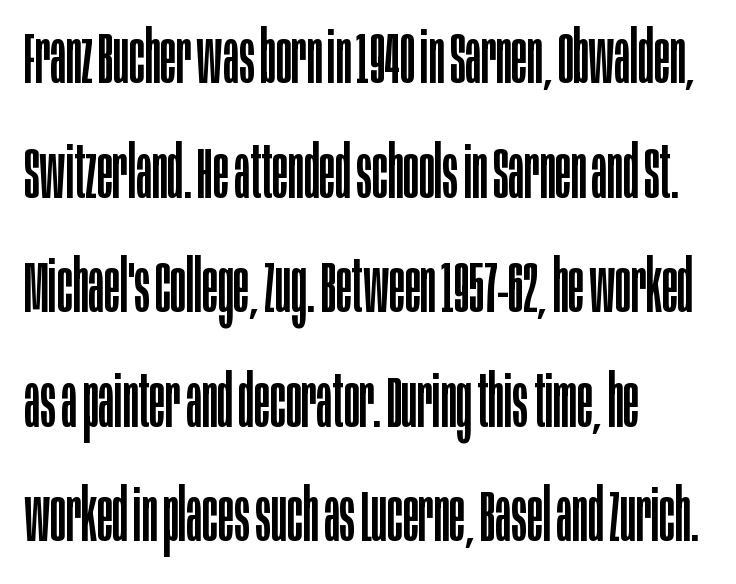
Every character sits straight up, as roman type does. You could not count columns in this text — the font is proportionally spaced. Weight class: somewhere from thin through regular. The rendering anchors every line to the left-hand side. Is there much room between lines? A standard amount, neither cramped nor airy. Only glyphs here, with clear space below each row.
